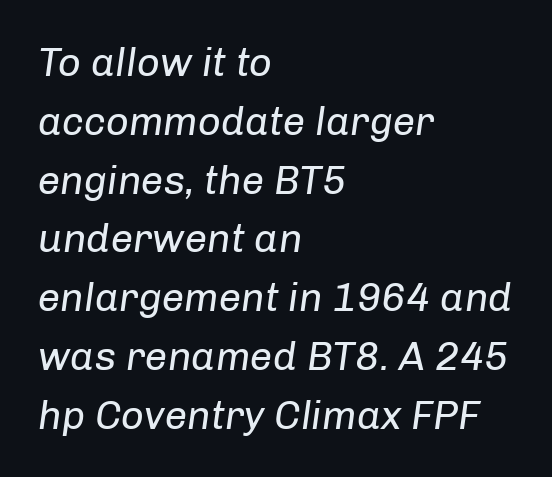
{"italic": "yes", "lean": "right", "slant_degrees": 8, "bold": "no", "weight": "regular", "width": "normal", "stroke_contrast": "low", "x_height": "medium", "monospaced": "no", "underline": "no", "align": "left", "line_spacing": "normal", "line_spacing_ratio": 1.47, "letter_spacing": "normal", "letter_spacing_em": 0.0, "glyph_px": 40}
